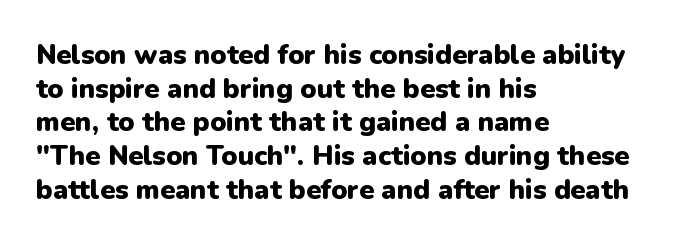
{"italic": "no", "bold": "yes", "underline": "no", "align": "left", "line_spacing": "normal", "line_spacing_ratio": 1.25, "letter_spacing": "normal", "letter_spacing_em": 0.0, "glyph_px": 27}
